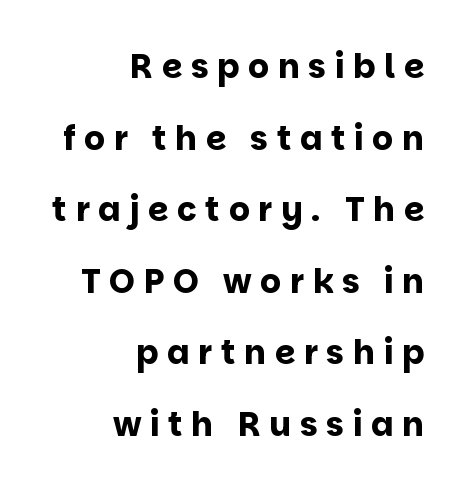
Proportional: the letters do not fall into vertical columns. Lines of text with bare space underneath. How are the letters spaced? Widely, with obvious added tracking. Vertically, the passage feels expansive, rows floating well apart. Does the type have serifs? No, each stem ends abruptly. Does the weight exceed regular? Yes, all the way to bold.
